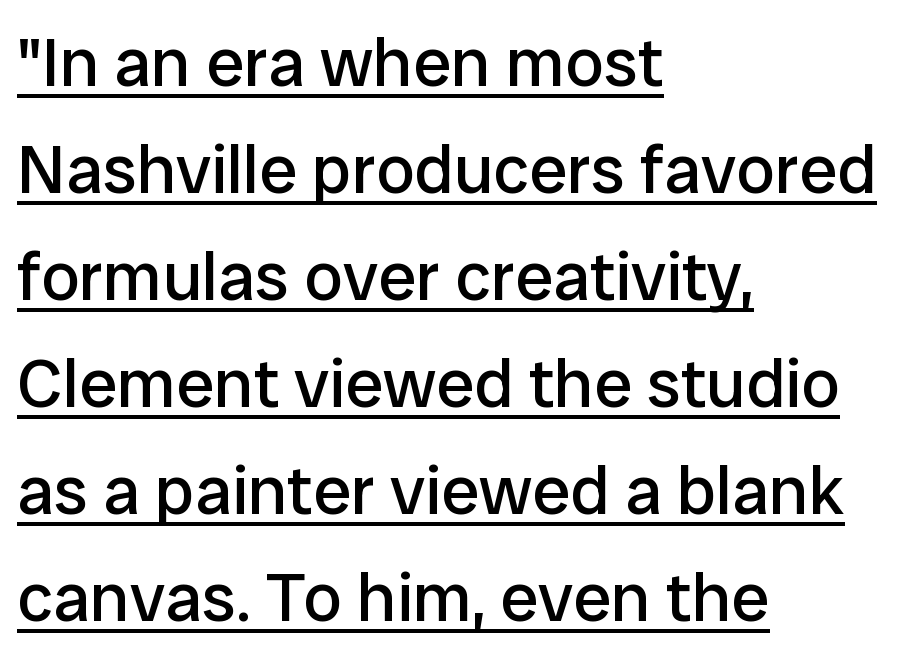
Letter spacing: default. The sample's only ornament is a line tracing under the words. Proportional: the letters do not fall into vertical columns. Nope, no serifs anywhere on these letters. A typesetter would call this leading conventional body-copy spacing. Weight: in the light-to-regular range.
